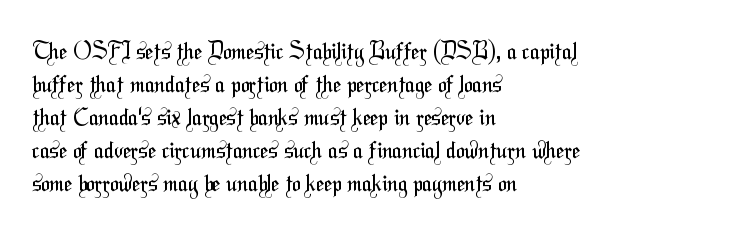
{"bold": "no", "underline": "no", "align": "left", "line_spacing": "normal", "line_spacing_ratio": 1.44, "letter_spacing": "normal", "letter_spacing_em": 0.0, "glyph_px": 23}
